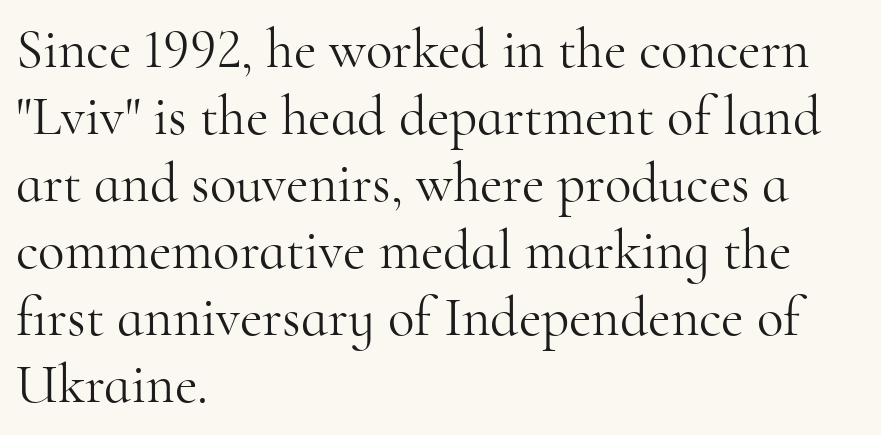
The image shows 55 px light serif type, upright; set left-aligned, line spacing 1.22x, normal letter spacing, not underlined; high stroke contrast and a small x-height.
